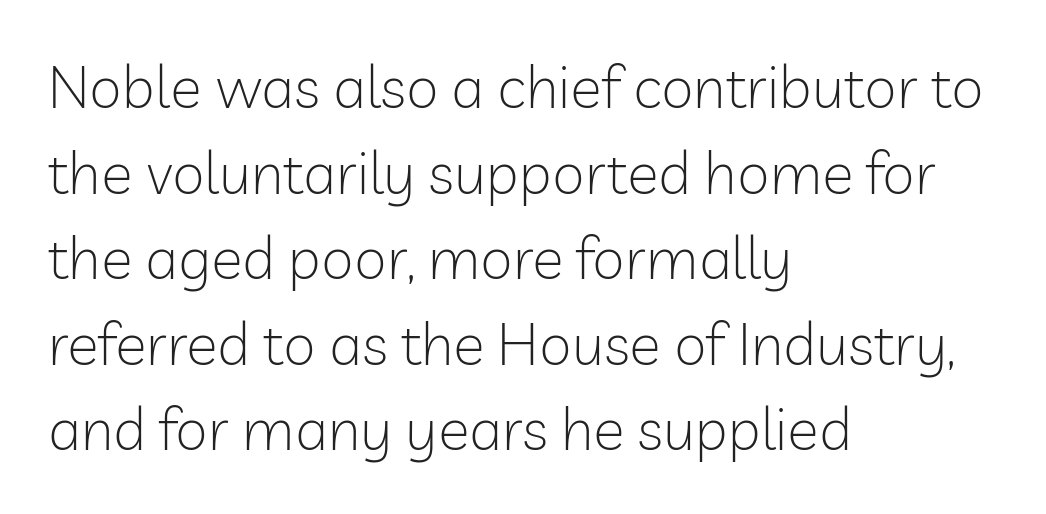
{"serif": "no", "italic": "no", "bold": "no", "weight": "light", "width": "normal", "stroke_contrast": "low", "x_height": "medium", "monospaced": "no", "underline": "no", "align": "left", "line_spacing": "normal", "line_spacing_ratio": 1.45, "letter_spacing": "normal", "letter_spacing_em": 0.0, "glyph_px": 59}
